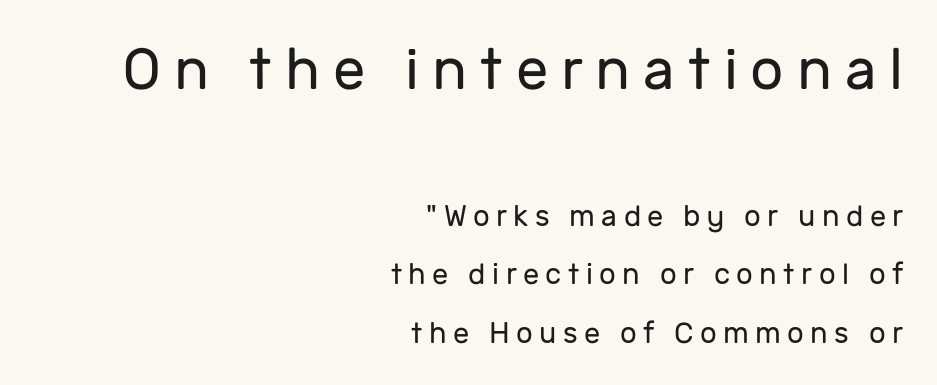
Q: Is the text bold? A: No.
Q: Is the text italic (slanted)? A: No, it is upright.
Q: Is the typeface a serif or a sans-serif typeface? A: Sans-serif.
Q: Is the text underlined? A: No.
Q: How is the paragraph aligned? A: Right-aligned.
Q: Is the spacing between letters normal or unusually wide? A: Unusually wide.
Q: Is the spacing between lines tight, normal or loose? A: Loose.
Q: Which block of text is set in a larger size, the first (top) or the second (bottom)? A: The first (top) one.
Q: Width (condensed, normal, or wide)? A: Normal.
Q: Stroke contrast? A: Low.
Q: x-height? A: Medium.
Q: Monospaced? A: No.
